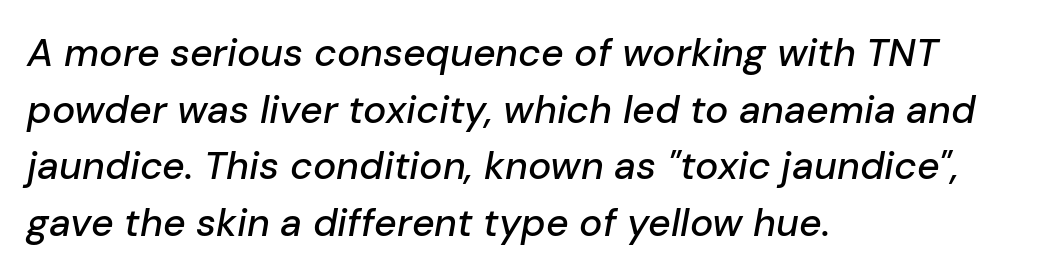
The foot of each line stays bare and open. The face used here has a pronounced slope to its letters. Tracking value appears to be zero — textbook default spacing. These lines are rendered in a variable-pitch font. In terms of leading, this rendering sits right in the middle.
